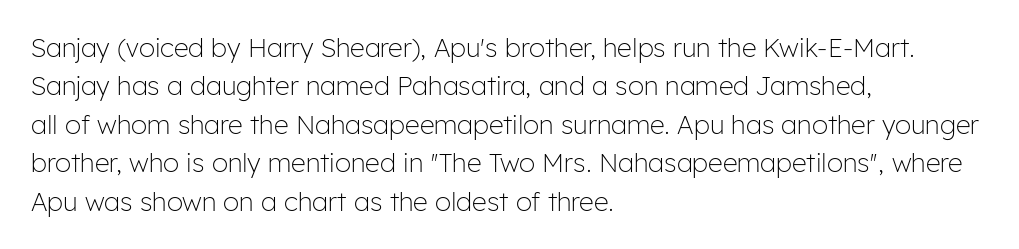
{"italic": "no", "bold": "no", "underline": "no", "align": "left", "line_spacing": "normal", "line_spacing_ratio": 1.48, "letter_spacing": "normal", "letter_spacing_em": 0.0, "glyph_px": 26}
